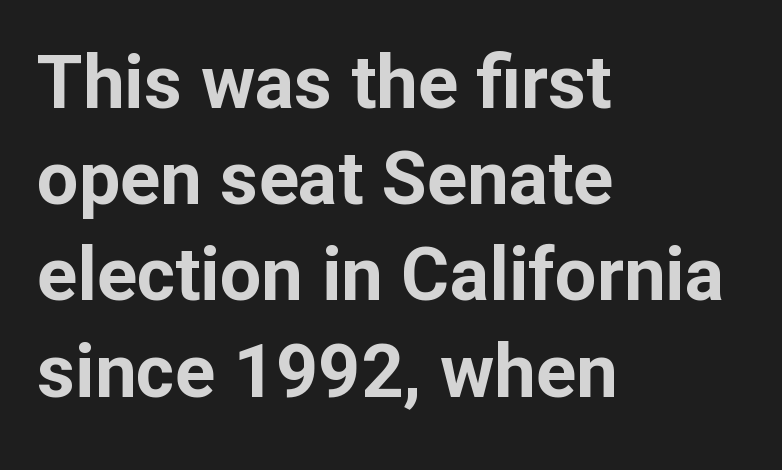
It's the straight-up-and-down kind of type. The space between consecutive lines is moderate. Does the copy run flush right? No — it runs flush left. Underlining? Definitely not there. Grotesque or geometric, the face here clearly has no serifs. Compared with typical body copy, the letter spacing here is the same.
